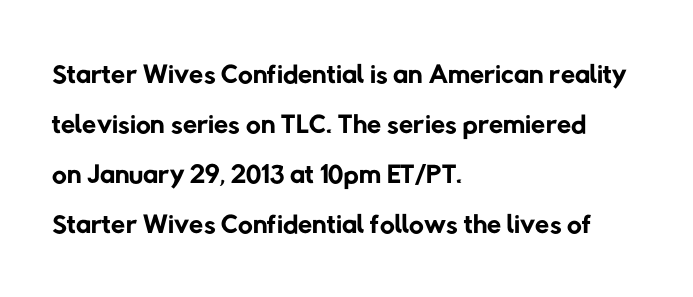
The image shows 41 px regular-weight sans-serif type; set left-aligned, line spacing 1.22x, normal letter spacing, not underlined; low stroke contrast and a medium x-height.
